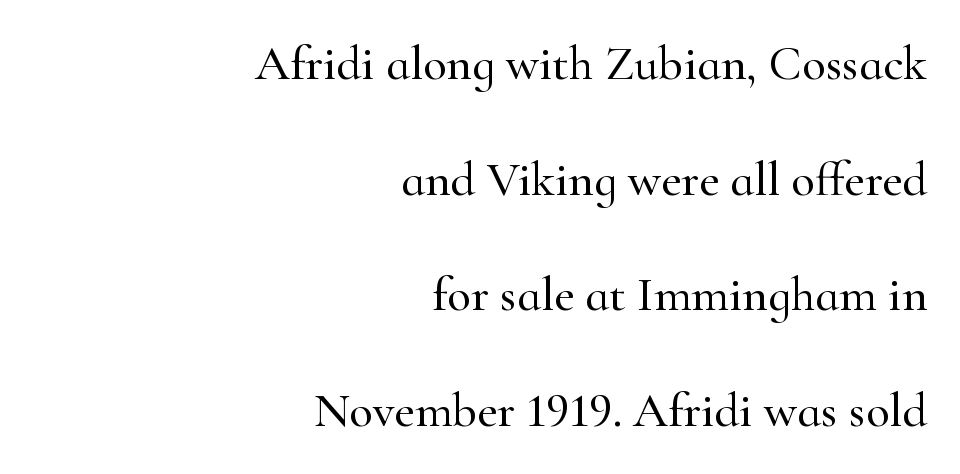
{"serif": "yes", "italic": "no", "width": "normal", "stroke_contrast": "high", "x_height": "small", "monospaced": "no", "underline": "no", "align": "right", "line_spacing": "loose", "line_spacing_ratio": 2.36, "letter_spacing": "normal", "letter_spacing_em": 0.0, "glyph_px": 49}
